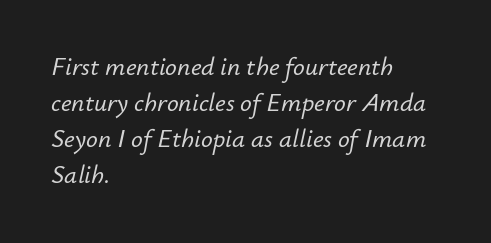
{"italic": "yes", "lean": "right", "slant_degrees": 12, "underline": "no", "align": "left", "line_spacing": "normal", "line_spacing_ratio": 1.39, "letter_spacing": "normal", "letter_spacing_em": 0.0, "glyph_px": 26}
